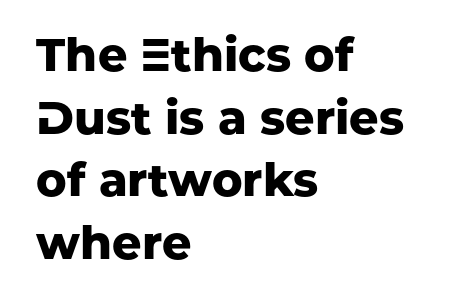
{"serif": "no", "italic": "no", "bold": "yes", "weight": "heavy", "width": "normal", "stroke_contrast": "low", "x_height": "medium", "monospaced": "no", "underline": "no", "align": "left", "line_spacing": "normal", "line_spacing_ratio": 1.36, "letter_spacing": "normal", "letter_spacing_em": 0.0, "glyph_px": 46}
